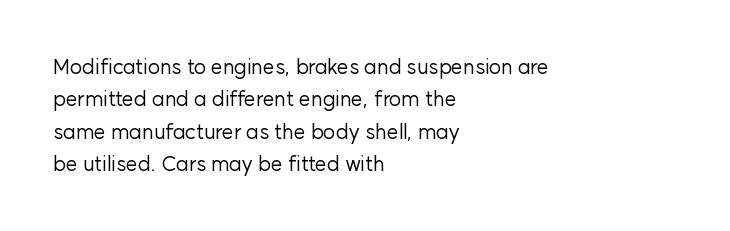
Words float on clear page, feet unadorned. Letters have the restrained weight of plain body copy at most. Horizontal alignment here is leftward, the default for most running prose. Whoever set this chose a conventional vertical rhythm. This sample uses an upright cut, with every glyph sitting square on the baseline.
